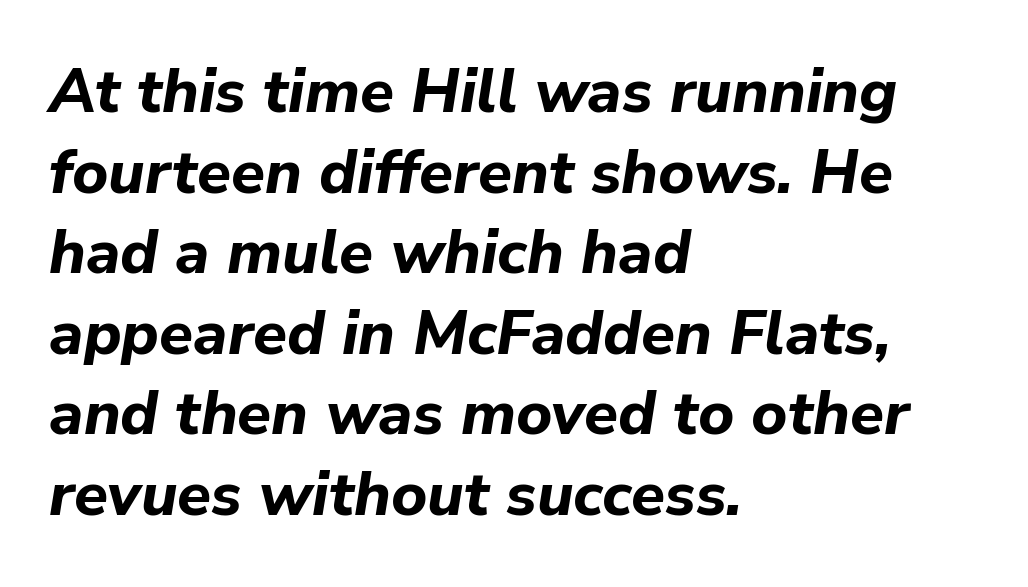
Q: Is the text bold? A: Yes.
Q: Is the text italic (slanted)? A: Yes, it leans right by about 9 degrees.
Q: Is the text underlined? A: No.
Q: How is the paragraph aligned? A: Left-aligned.
Q: Is the spacing between letters normal or unusually wide? A: Normal.
Q: Is the spacing between lines tight, normal or loose? A: Normal.
Q: Width (condensed, normal, or wide)? A: Normal.
Q: Stroke contrast? A: Low.
Q: x-height? A: Medium.
Q: Monospaced? A: No.
